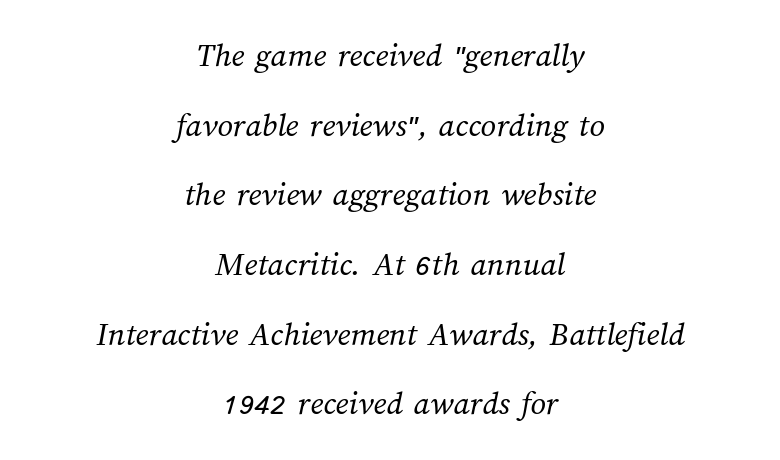
Q: Is the text bold? A: No.
Q: Is the text underlined? A: No.
Q: How is the paragraph aligned? A: Centered.
Q: Is the spacing between letters normal or unusually wide? A: Normal.
Q: Is the spacing between lines tight, normal or loose? A: Loose.
Q: Width (condensed, normal, or wide)? A: Normal.
Q: Stroke contrast? A: Medium.
Q: x-height? A: Medium.
Q: Monospaced? A: No.
